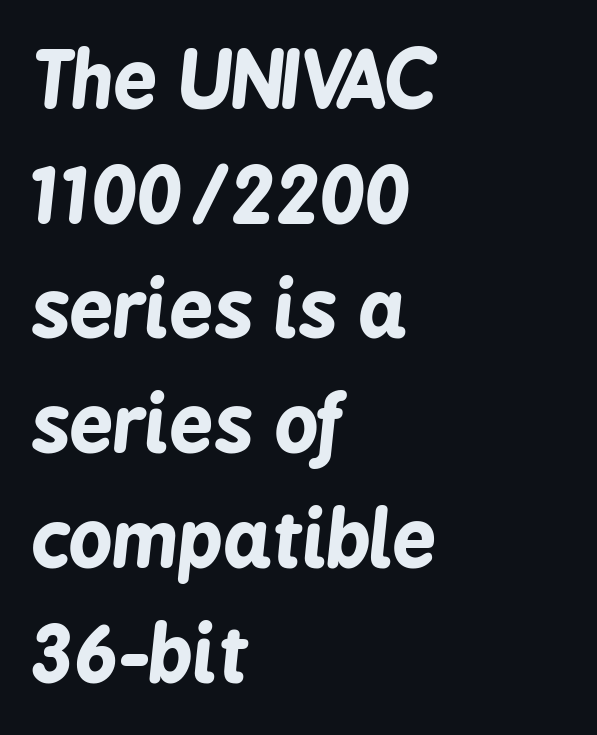
Q: Is the text bold? A: Yes.
Q: Is the text italic (slanted)? A: Yes, it leans right by about 6 degrees.
Q: Is the text underlined? A: No.
Q: How is the paragraph aligned? A: Left-aligned.
Q: Is the spacing between letters normal or unusually wide? A: Normal.
Q: Is the spacing between lines tight, normal or loose? A: Normal.
Q: Width (condensed, normal, or wide)? A: Condensed.
Q: Stroke contrast? A: Low.
Q: x-height? A: Medium.
Q: Monospaced? A: No.
